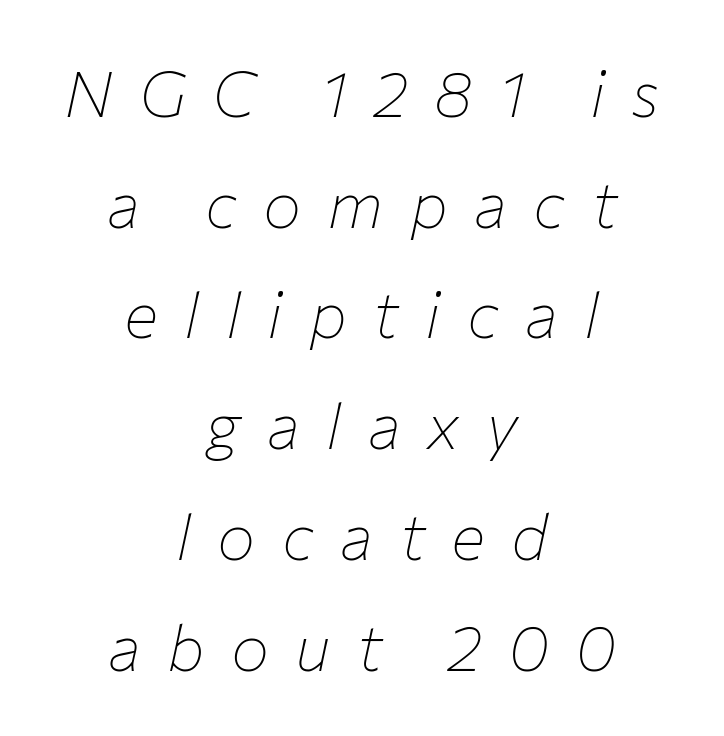
{"italic": "yes", "lean": "right", "slant_degrees": 12, "bold": "no", "weight": "thin", "width": "normal", "stroke_contrast": "low", "x_height": "medium", "monospaced": "no", "underline": "no", "align": "center", "line_spacing_ratio": 1.73, "letter_spacing": "wide", "letter_spacing_em": 0.41, "glyph_px": 64}
